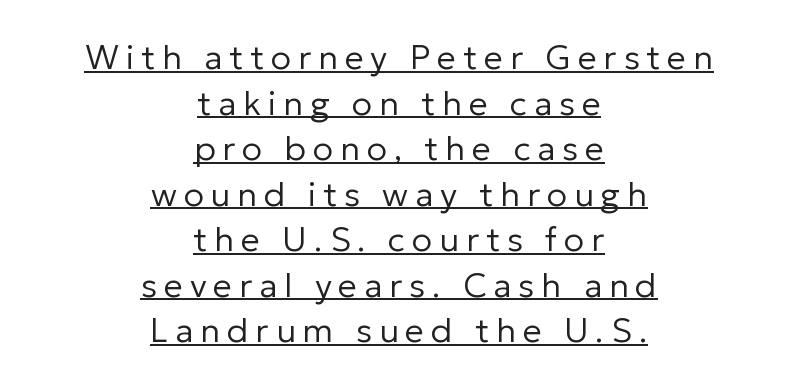
What's the leading like? Ordinary, nothing unusual. Teacher's note: observe the equal gaps on both sides — that is centered alignment. Serif or sans? Sans — the stroke terminals are bare. Designer's note — italics off, roman on. Looks like regular typesetting: each glyph gets only the width it needs.
